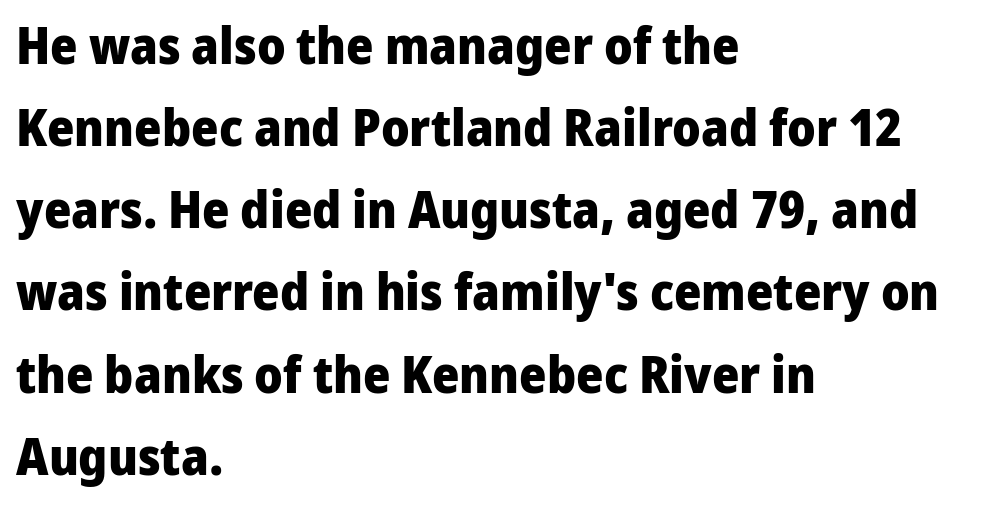
Q: Is the text bold? A: Yes.
Q: Is the text italic (slanted)? A: No, it is upright.
Q: Is the typeface a serif or a sans-serif typeface? A: Sans-serif.
Q: Is the text underlined? A: No.
Q: How is the paragraph aligned? A: Left-aligned.
Q: Is the spacing between letters normal or unusually wide? A: Normal.
Q: Is the spacing between lines tight, normal or loose? A: Normal.
Q: Width (condensed, normal, or wide)? A: Normal.
Q: Stroke contrast? A: Low.
Q: x-height? A: Medium.
Q: Monospaced? A: No.
